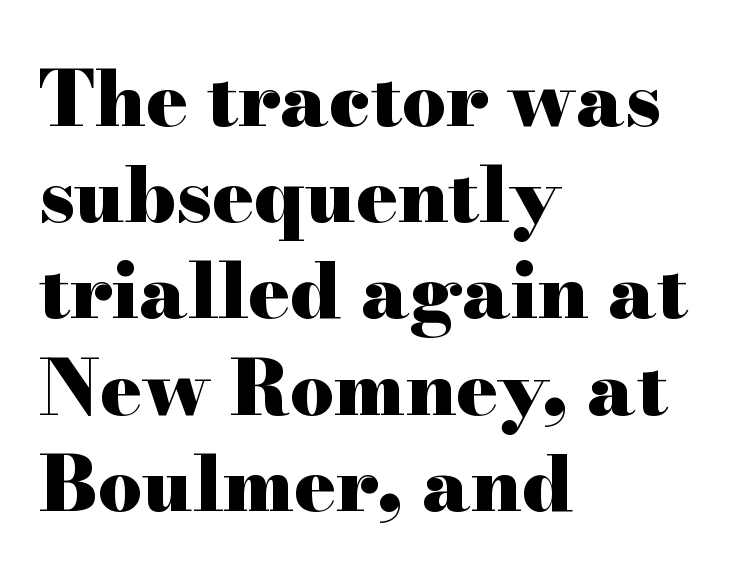
Q: Is the text bold? A: Yes.
Q: Is the text italic (slanted)? A: No, it is upright.
Q: Is the typeface a serif or a sans-serif typeface? A: Serif.
Q: Is the text underlined? A: No.
Q: How is the paragraph aligned? A: Left-aligned.
Q: Is the spacing between letters normal or unusually wide? A: Normal.
Q: Is the spacing between lines tight, normal or loose? A: Normal.
Q: Width (condensed, normal, or wide)? A: Wide.
Q: Stroke contrast? A: High.
Q: x-height? A: Small.
Q: Monospaced? A: No.
